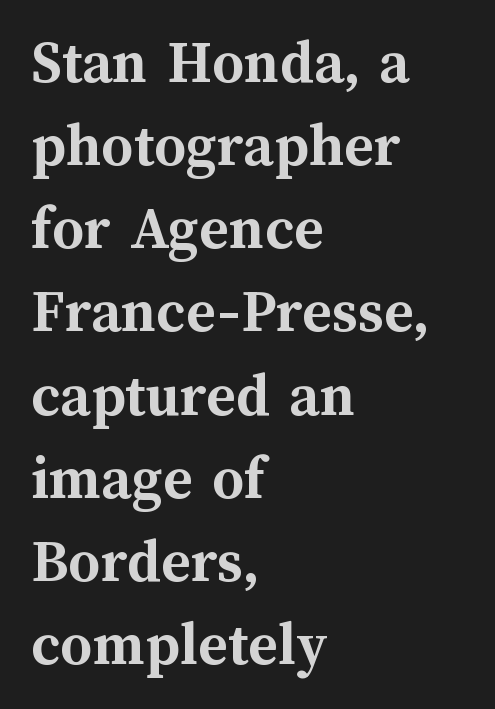
Q: Is the text bold? A: Yes.
Q: Is the text italic (slanted)? A: No, it is upright.
Q: Is the text underlined? A: No.
Q: How is the paragraph aligned? A: Left-aligned.
Q: Is the spacing between letters normal or unusually wide? A: Normal.
Q: Is the spacing between lines tight, normal or loose? A: Normal.
Q: Width (condensed, normal, or wide)? A: Normal.
Q: Stroke contrast? A: Medium.
Q: x-height? A: Medium.
Q: Monospaced? A: No.
